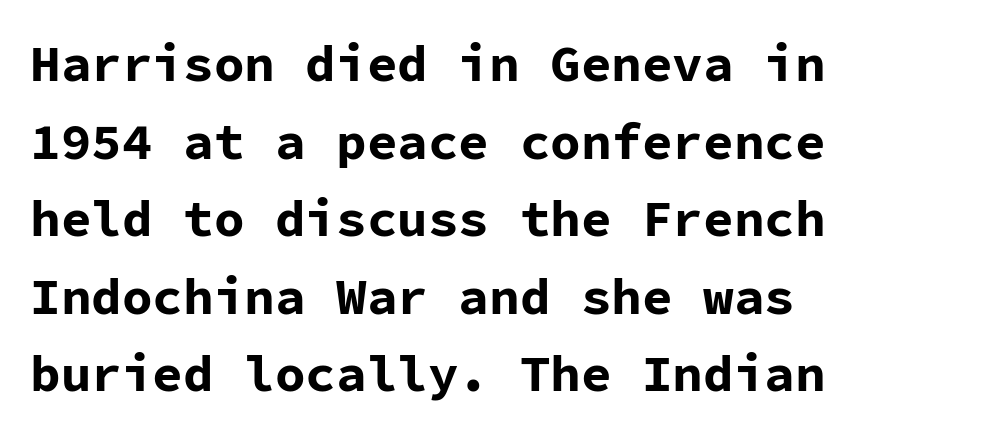
Visually the block forms a straight wall on the left and a jagged coastline on the right. Compared with an ordinary text face, these strokes are far heavier — a full bold. Is there any slant? The stems are plumb. Descenders hang freely into open space. The passage shown is typed in a monospace face where columns stay perfectly aligned. Is the letter spacing exaggerated? No — it looks like the ordinary default.
